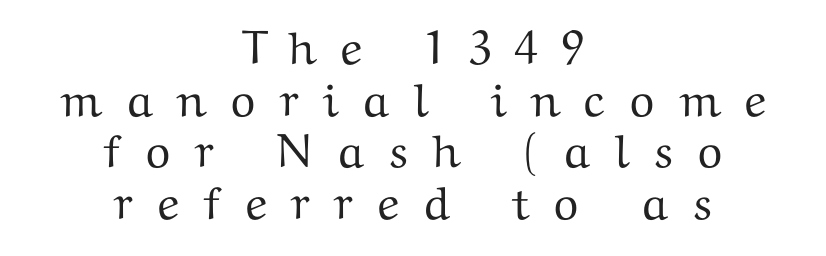
{"serif": "yes", "italic": "no", "width": "wide", "stroke_contrast": "medium", "x_height": "medium", "monospaced": "no", "underline": "no", "align": "center", "line_spacing": "tight", "line_spacing_ratio": 1.1, "letter_spacing": "wide", "letter_spacing_em": 0.48, "glyph_px": 47}
